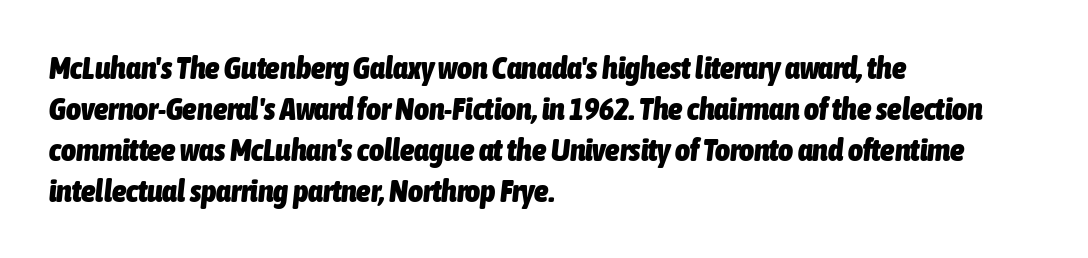
Q: Is the text bold? A: Yes.
Q: Is the text italic (slanted)? A: Yes, it leans right by about 6 degrees.
Q: Is the text underlined? A: No.
Q: How is the paragraph aligned? A: Left-aligned.
Q: Is the spacing between letters normal or unusually wide? A: Normal.
Q: Is the spacing between lines tight, normal or loose? A: Normal.
Q: Width (condensed, normal, or wide)? A: Condensed.
Q: Stroke contrast? A: Low.
Q: x-height? A: Medium.
Q: Monospaced? A: No.
